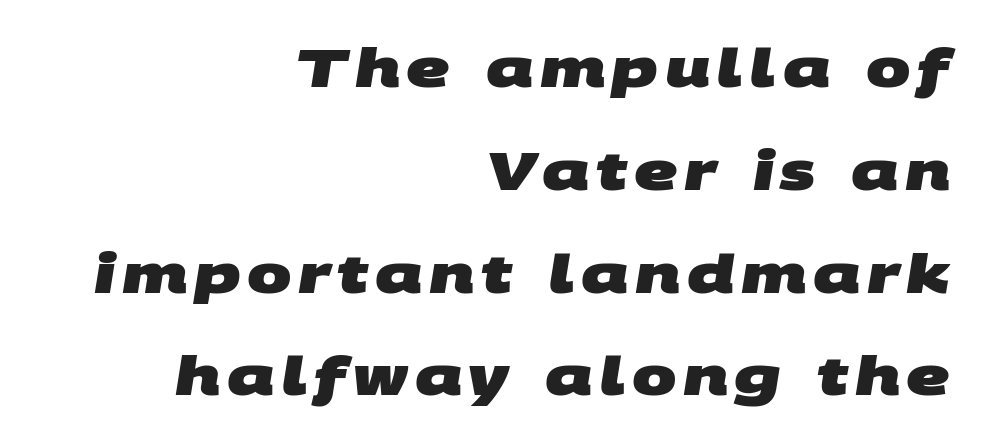
The image shows 53 px heavy, wide sans-serif type; set right-aligned, loose line spacing (1.94x), not underlined; medium stroke contrast and a large x-height.
